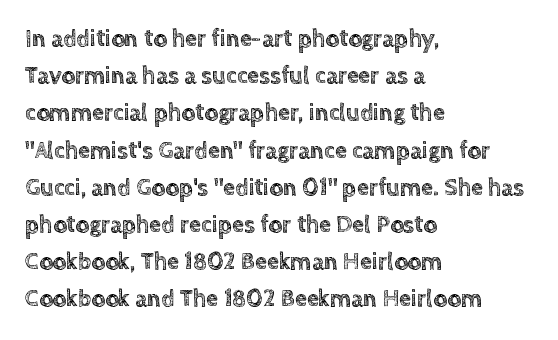
Q: Is the text italic (slanted)? A: No, it is upright.
Q: Is the text underlined? A: No.
Q: How is the paragraph aligned? A: Left-aligned.
Q: Is the spacing between letters normal or unusually wide? A: Normal.
Q: Is the spacing between lines tight, normal or loose? A: Normal.
